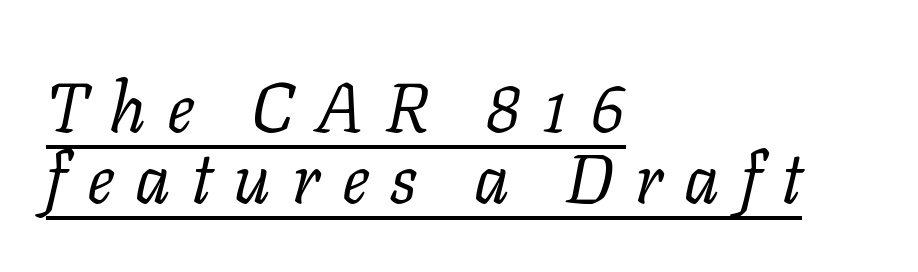
Q: Is the text bold? A: No.
Q: Is the text italic (slanted)? A: Yes, it leans right by about 11 degrees.
Q: Is the typeface a serif or a sans-serif typeface? A: Serif.
Q: Is the text underlined? A: Yes.
Q: How is the paragraph aligned? A: Left-aligned.
Q: Is the spacing between letters normal or unusually wide? A: Unusually wide.
Q: Is the spacing between lines tight, normal or loose? A: Tight.
Q: Width (condensed, normal, or wide)? A: Normal.
Q: Stroke contrast? A: Low.
Q: x-height? A: Medium.
Q: Monospaced? A: No.
